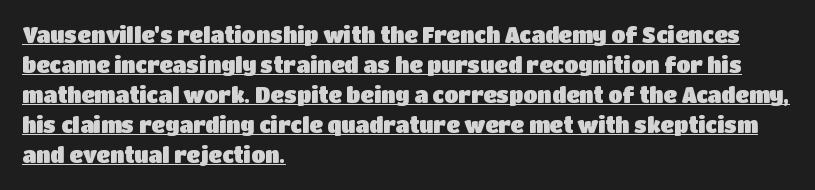
Q: Is the text italic (slanted)? A: No, it is upright.
Q: Is the text underlined? A: Yes.
Q: How is the paragraph aligned? A: Left-aligned.
Q: Is the spacing between letters normal or unusually wide? A: Normal.
Q: Is the spacing between lines tight, normal or loose? A: Normal.
